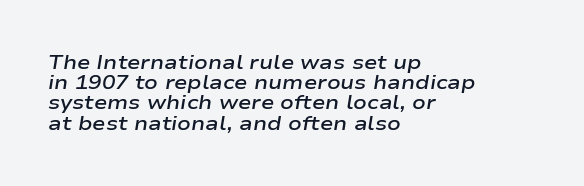
Q: Is the text bold? A: Semi-bold.
Q: Is the text italic (slanted)? A: Yes, it leans right by about 9 degrees.
Q: Is the text underlined? A: No.
Q: How is the paragraph aligned? A: Left-aligned.
Q: Is the spacing between letters normal or unusually wide? A: Normal.
Q: Is the spacing between lines tight, normal or loose? A: Tight.
